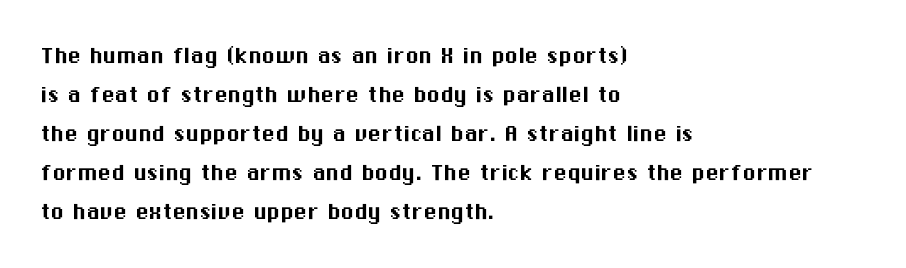
{"italic": "no", "underline": "no", "align": "left", "line_spacing": "normal", "line_spacing_ratio": 1.44, "letter_spacing": "normal", "letter_spacing_em": 0.0, "glyph_px": 27}
